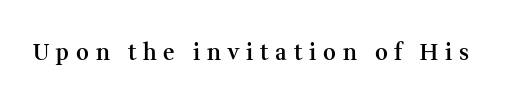
Each glyph is drawn with semibold strokes, heavier than normal yet not fully bold. The words here are not underlined. When letters stand straight like this, we call the style roman or upright. Substantial extra tracking has been applied to these lines.
